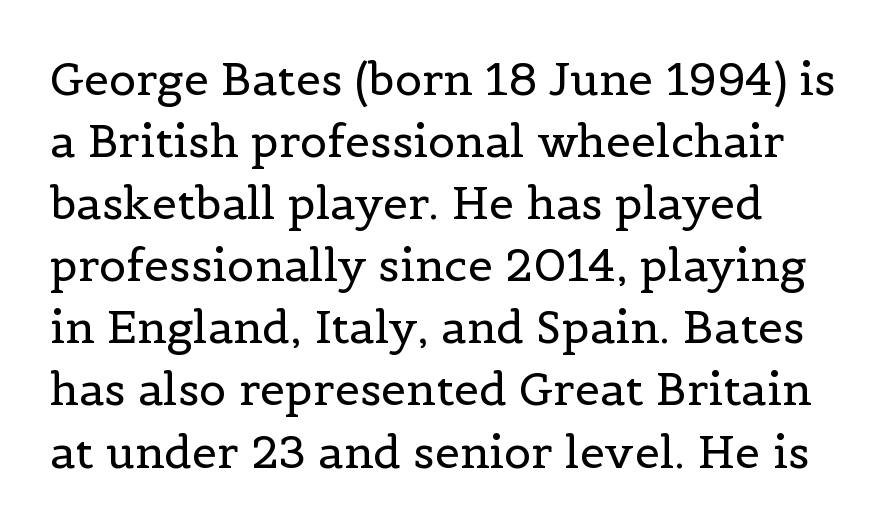
The image shows 45 px regular-weight serif type, upright; set left-aligned, normal line spacing (1.38x), normal letter spacing, not underlined; a medium x-height.
